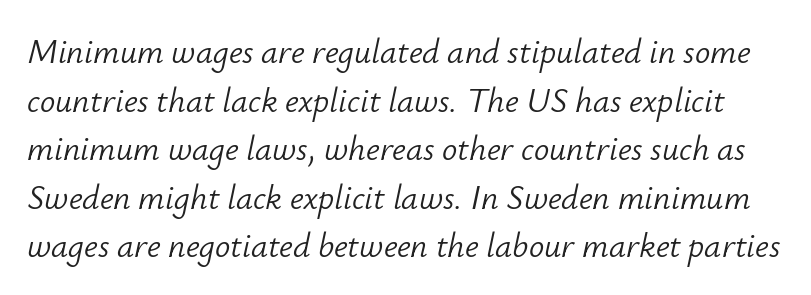
{"italic": "yes", "lean": "right", "slant_degrees": 12, "bold": "no", "weight": "light", "width": "normal", "stroke_contrast": "low", "x_height": "small", "monospaced": "no", "underline": "no", "line_spacing": "normal", "line_spacing_ratio": 1.43, "letter_spacing": "normal", "letter_spacing_em": 0.0, "glyph_px": 34}
